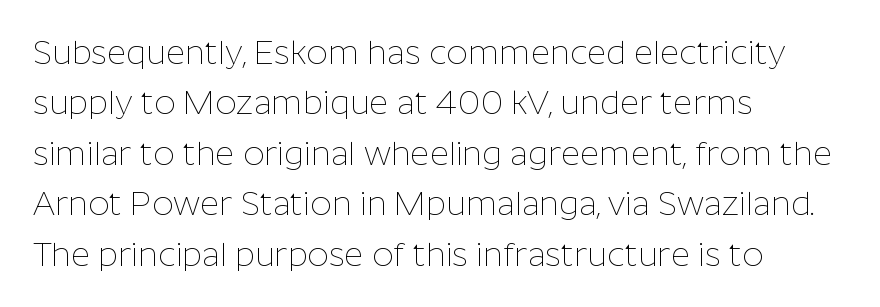
The foot of each line stays bare and open. All the whitespace from short lines collects on the right. Tall strokes in this sample are plumb rather than angled. Leading: standard. Weight: in the light-to-regular range. The face used here is proportionally spaced, like ordinary book or web type.
